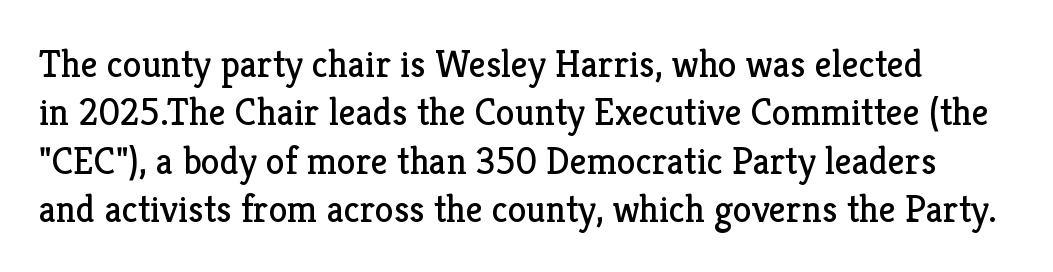
What's the leading like? Ordinary, nothing unusual. In terms of posture, this sample is upright. Quick note: underline off. The weight would be labelled regular, book, light, or lighter still. Standard letterfit; no display-style spreading of the glyphs. The letters carry serifs — small finishing strokes at the ends of their stems.
